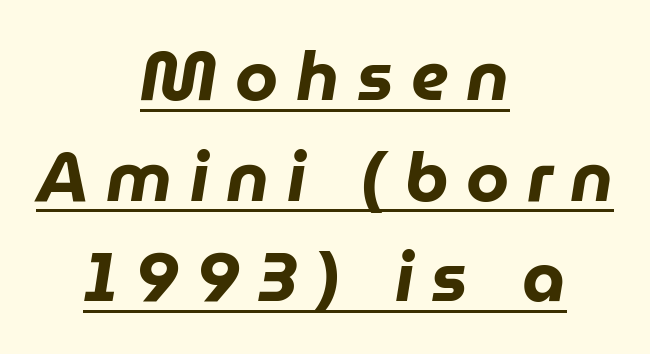
{"italic": "yes", "lean": "right", "slant_degrees": 9, "bold": "yes", "weight": "heavy", "width": "normal", "stroke_contrast": "low", "x_height": "medium", "monospaced": "no", "underline": "yes", "align": "center", "line_spacing": "normal", "line_spacing_ratio": 1.46, "letter_spacing": "wide", "letter_spacing_em": 0.26, "glyph_px": 69}
